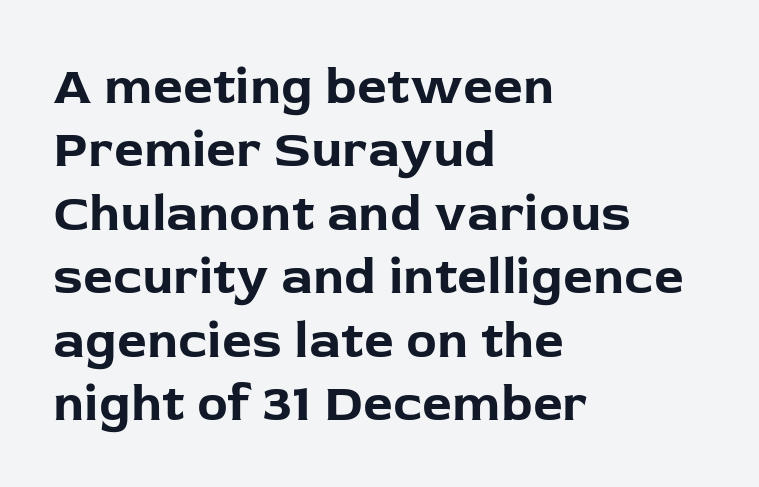
The image shows 52 px bold sans-serif type, upright; set left-aligned, line spacing 1.22x, normal letter spacing, not underlined; low stroke contrast and a medium x-height.
